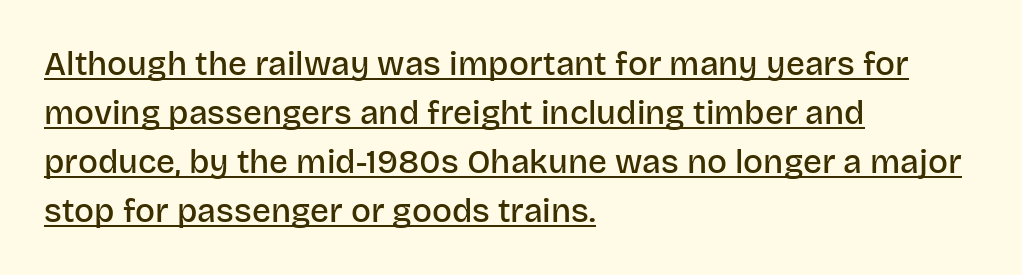
A typesetter would call this proportional, since set widths differ per character. A continuous stroke trails under the words, as in a hyperlink. In terms of leading, this rendering sits right in the middle. These lines were composed using upright roman letters. In CSS terms this would be text-align: left.
